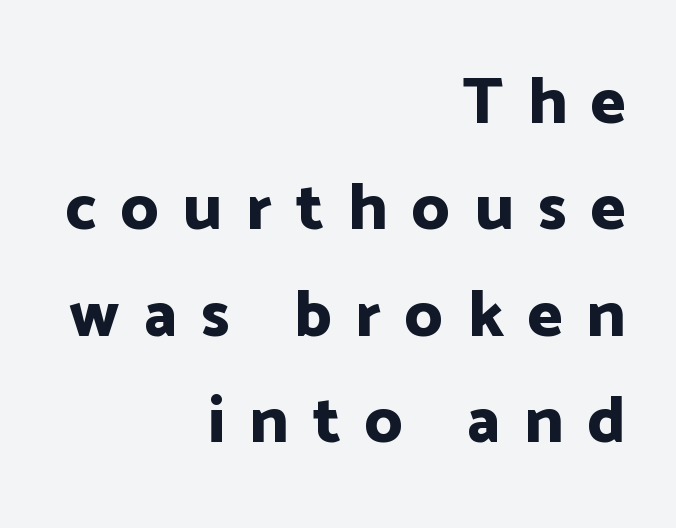
{"serif": "no", "italic": "no", "bold": "yes", "weight": "bold", "width": "normal", "stroke_contrast": "low", "x_height": "medium", "monospaced": "no", "underline": "no", "align": "right", "line_spacing": "normal", "line_spacing_ratio": 1.61, "letter_spacing": "wide", "letter_spacing_em": 0.37, "glyph_px": 66}
